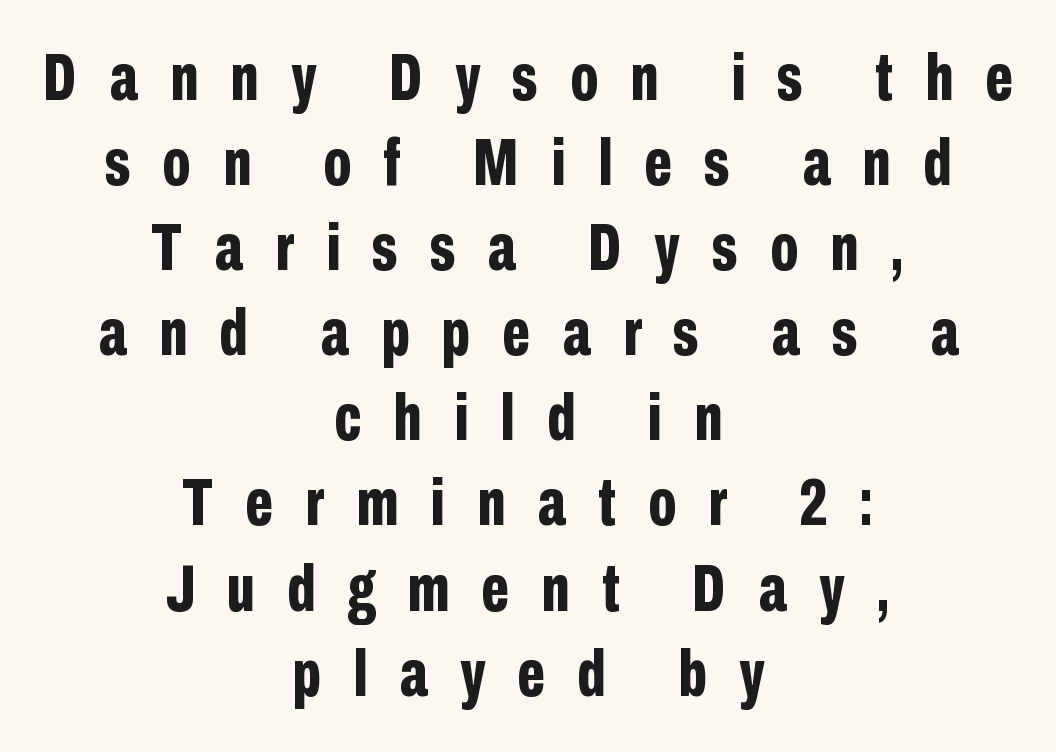
Q: Is the text bold? A: Yes.
Q: Is the text italic (slanted)? A: No, it is upright.
Q: Is the typeface a serif or a sans-serif typeface? A: Sans-serif.
Q: Is the text underlined? A: No.
Q: How is the paragraph aligned? A: Centered.
Q: Is the spacing between letters normal or unusually wide? A: Unusually wide.
Q: Is the spacing between lines tight, normal or loose? A: Normal.
Q: Width (condensed, normal, or wide)? A: Condensed.
Q: Stroke contrast? A: Low.
Q: x-height? A: Medium.
Q: Monospaced? A: No.
